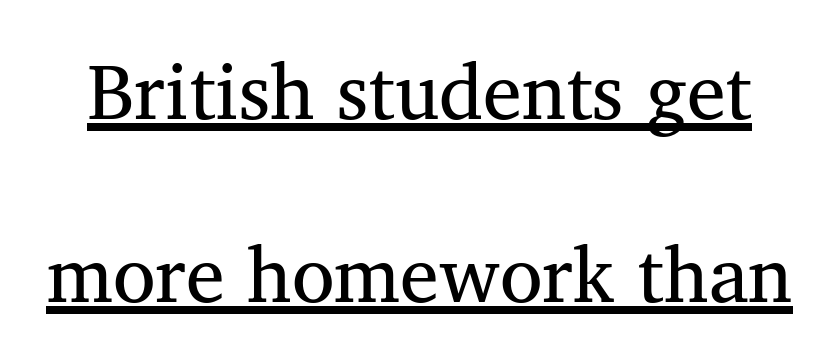
{"serif": "yes", "italic": "no", "bold": "no", "weight": "regular", "width": "normal", "stroke_contrast": "medium", "x_height": "medium", "monospaced": "no", "underline": "yes", "line_spacing": "loose", "line_spacing_ratio": 2.35, "letter_spacing": "normal", "letter_spacing_em": 0.0, "glyph_px": 78}
